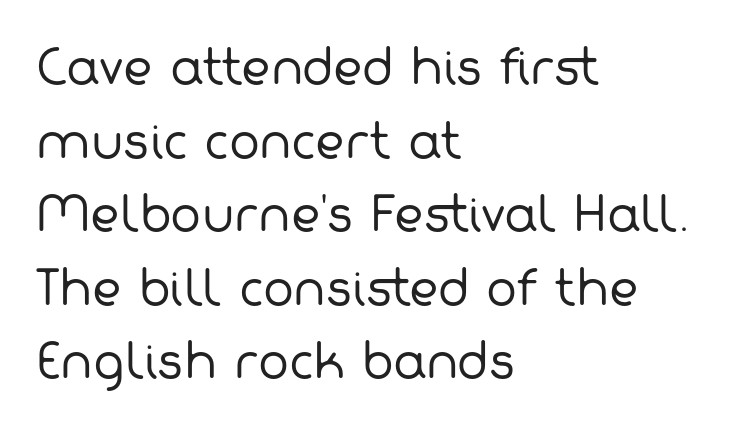
Q: Is the text bold? A: No.
Q: Is the typeface a serif or a sans-serif typeface? A: Sans-serif.
Q: Is the text underlined? A: No.
Q: How is the paragraph aligned? A: Left-aligned.
Q: Is the spacing between letters normal or unusually wide? A: Normal.
Q: Is the spacing between lines tight, normal or loose? A: Normal.
Q: Width (condensed, normal, or wide)? A: Normal.
Q: Stroke contrast? A: Low.
Q: x-height? A: Medium.
Q: Monospaced? A: No.
